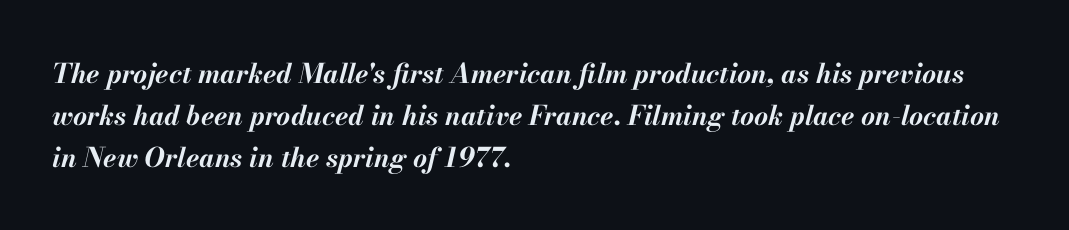
Q: Is the text bold? A: Yes.
Q: Is the text italic (slanted)? A: Yes, it leans right by about 13 degrees.
Q: Is the text underlined? A: No.
Q: How is the paragraph aligned? A: Left-aligned.
Q: Is the spacing between letters normal or unusually wide? A: Normal.
Q: Is the spacing between lines tight, normal or loose? A: Normal.
